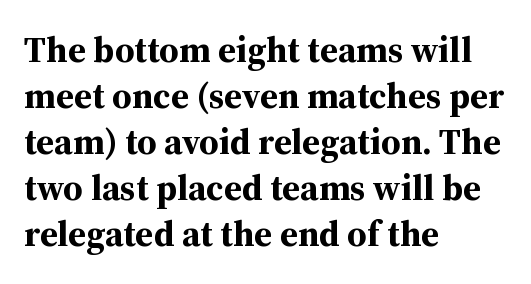
{"serif": "yes", "italic": "no", "bold": "yes", "weight": "bold", "width": "normal", "stroke_contrast": "medium", "x_height": "medium", "monospaced": "no", "underline": "no", "align": "left", "line_spacing": "normal", "line_spacing_ratio": 1.28, "letter_spacing": "normal", "letter_spacing_em": 0.0, "glyph_px": 36}
